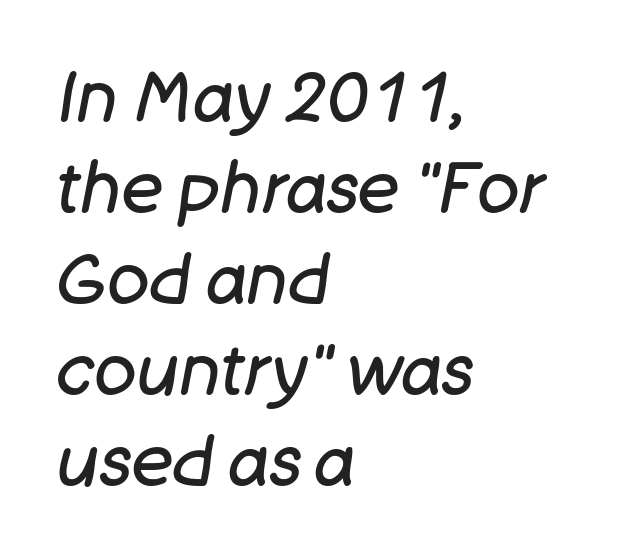
Q: Is the text bold? A: No.
Q: Is the text italic (slanted)? A: Yes, it leans right by about 11 degrees.
Q: Is the text underlined? A: No.
Q: How is the paragraph aligned? A: Left-aligned.
Q: Is the spacing between letters normal or unusually wide? A: Normal.
Q: Is the spacing between lines tight, normal or loose? A: Normal.
Q: Width (condensed, normal, or wide)? A: Normal.
Q: Stroke contrast? A: Low.
Q: x-height? A: Large.
Q: Monospaced? A: No.
